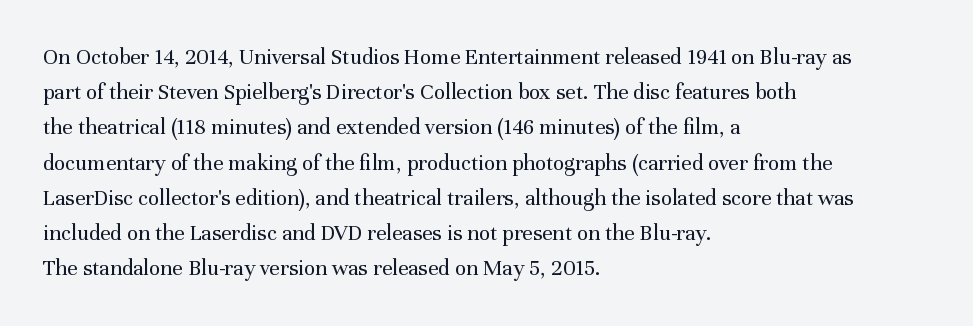
The image shows 23 px text type, upright; set left-aligned, normal line spacing (1.53x), normal letter spacing, not underlined.
